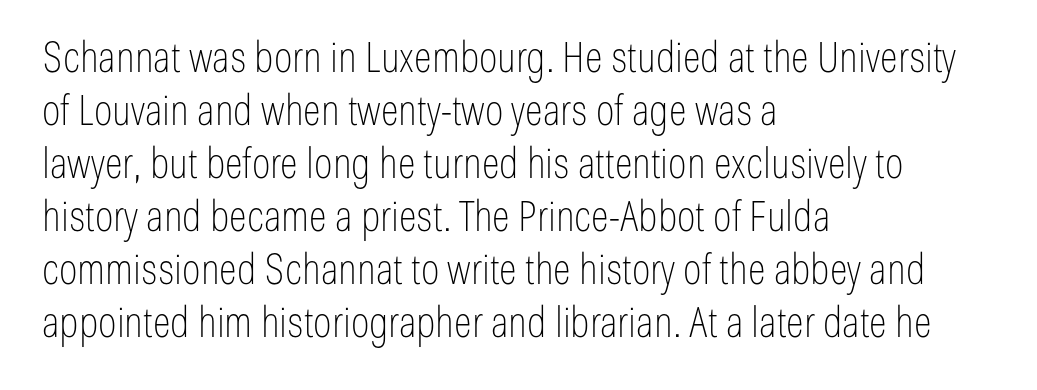
{"serif": "no", "italic": "no", "bold": "no", "weight": "thin", "width": "condensed", "stroke_contrast": "low", "x_height": "medium", "monospaced": "no", "underline": "no", "align": "left", "line_spacing": "normal", "line_spacing_ratio": 1.26, "letter_spacing": "normal", "letter_spacing_em": 0.0, "glyph_px": 42}
